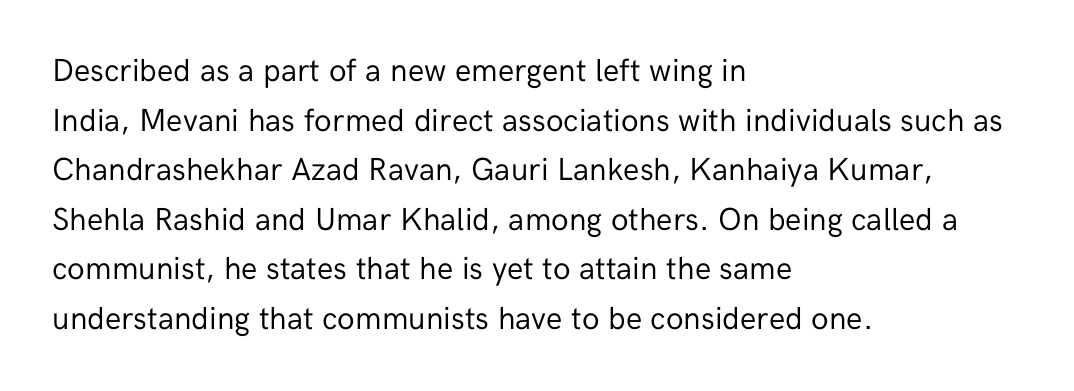
Q: Is the text bold? A: No.
Q: Is the text italic (slanted)? A: No, it is upright.
Q: Is the typeface a serif or a sans-serif typeface? A: Sans-serif.
Q: Is the text underlined? A: No.
Q: How is the paragraph aligned? A: Left-aligned.
Q: Is the spacing between letters normal or unusually wide? A: Normal.
Q: Is the spacing between lines tight, normal or loose? A: Normal.
Q: Width (condensed, normal, or wide)? A: Normal.
Q: Stroke contrast? A: Low.
Q: x-height? A: Medium.
Q: Monospaced? A: No.
